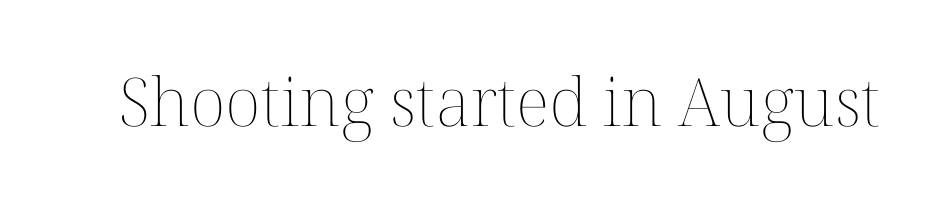
Q: Is the text bold? A: No.
Q: Is the text italic (slanted)? A: No, it is upright.
Q: Is the text underlined? A: No.
Q: Is the spacing between letters normal or unusually wide? A: Normal.
Q: Width (condensed, normal, or wide)? A: Normal.
Q: Stroke contrast? A: Medium.
Q: x-height? A: Medium.
Q: Monospaced? A: No.
